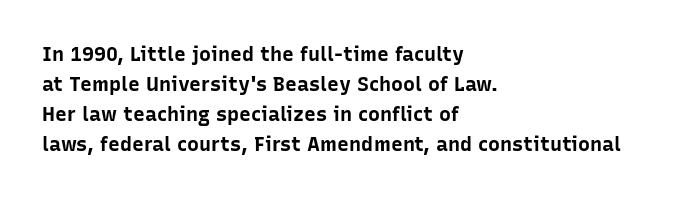
The image shows 20 px bold type, upright; set left-aligned, normal line spacing (1.5x), normal letter spacing, not underlined.
